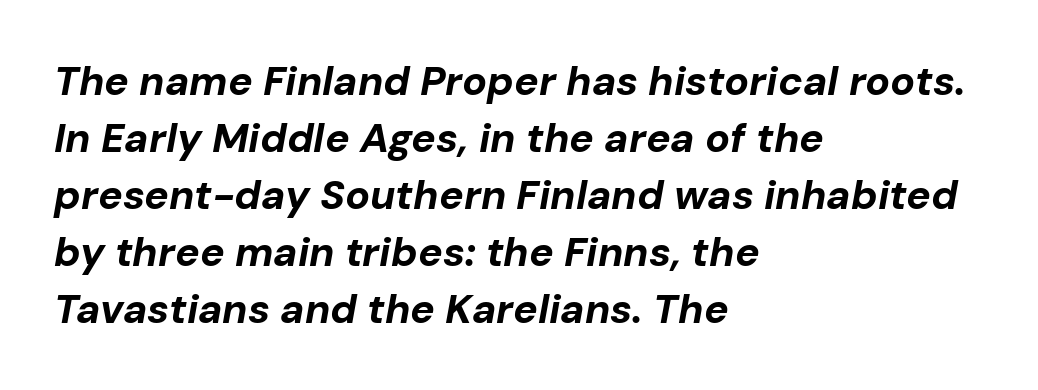
Q: Is the text bold? A: Yes.
Q: Is the text italic (slanted)? A: Yes, it leans right by about 10 degrees.
Q: Is the text underlined? A: No.
Q: How is the paragraph aligned? A: Left-aligned.
Q: Is the spacing between letters normal or unusually wide? A: Normal.
Q: Is the spacing between lines tight, normal or loose? A: Normal.
Q: Width (condensed, normal, or wide)? A: Normal.
Q: Stroke contrast? A: Low.
Q: x-height? A: Medium.
Q: Monospaced? A: No.
